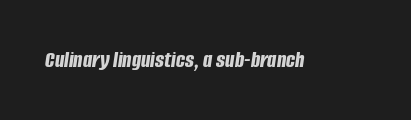
Q: Is the text bold? A: Yes.
Q: Is the text italic (slanted)? A: Yes, it leans right by about 8 degrees.
Q: Is the text underlined? A: No.
Q: Is the spacing between letters normal or unusually wide? A: Normal.
